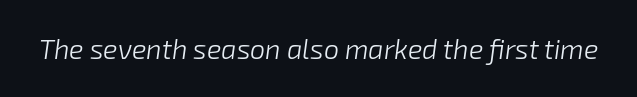
Glance below the letters and you will spot only blank space. The text carries the slant typical of an italic or oblique font. Stroke mass is kept to a normal reading level or below. The passage shown has conventional tracking throughout.
